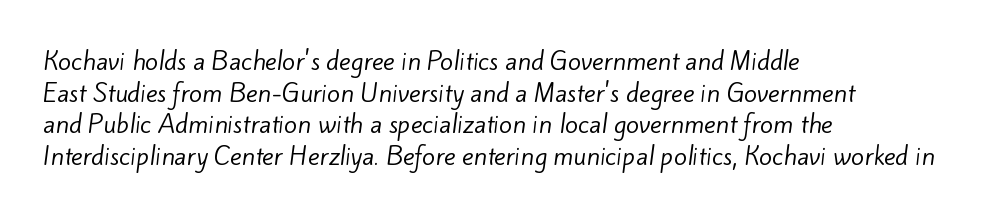
Letter spacing: default. Does the leading feel generous? No, just average. The gap between lines stays unmarked. The compositor pushed each line to the left boundary.
